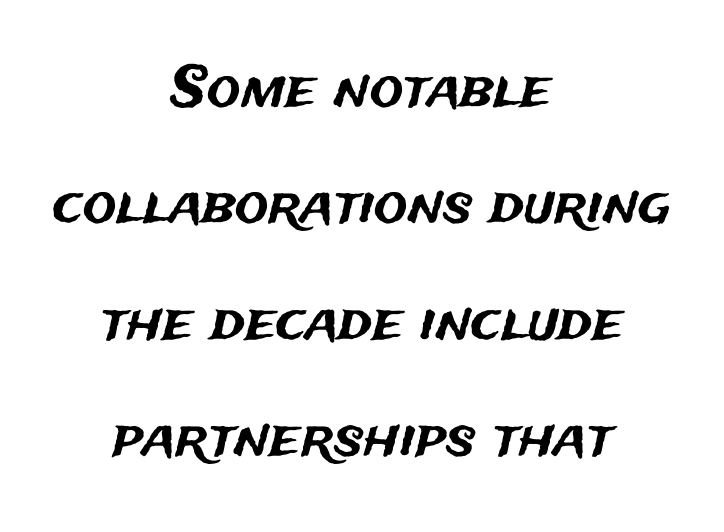
Q: Is the text italic (slanted)? A: Yes.
Q: Is the typeface a serif or a sans-serif typeface? A: Sans-serif.
Q: Is the text underlined? A: No.
Q: How is the paragraph aligned? A: Centered.
Q: Is the spacing between letters normal or unusually wide? A: Normal.
Q: Is the spacing between lines tight, normal or loose? A: Loose.
Q: Width (condensed, normal, or wide)? A: Normal.
Q: Stroke contrast? A: Medium.
Q: x-height? A: Medium.
Q: Monospaced? A: No.
